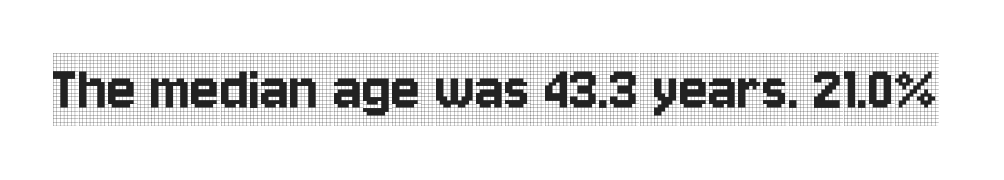
{"serif": "yes", "italic": "no", "width": "condensed", "x_height": "large", "monospaced": "no", "underline": "no", "letter_spacing": "normal", "letter_spacing_em": 0.0, "glyph_px": 68}
